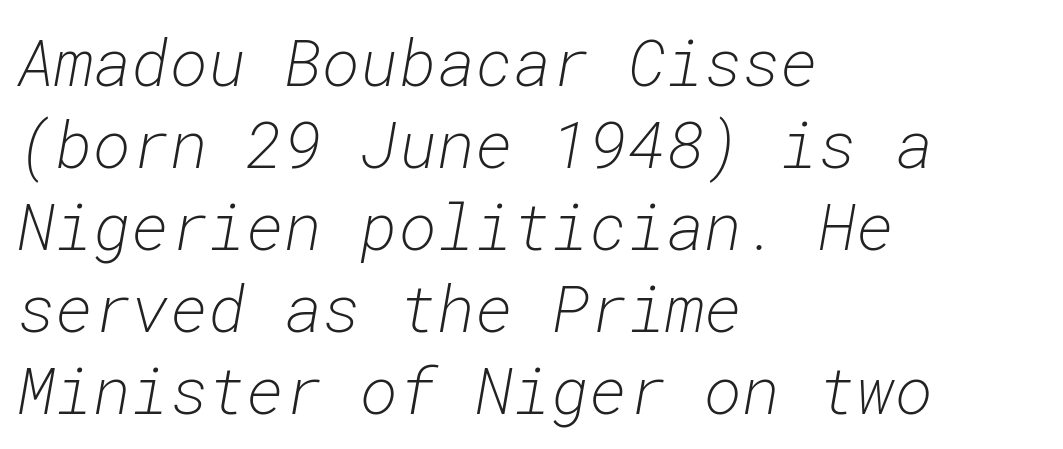
{"italic": "yes", "lean": "right", "slant_degrees": 10, "bold": "no", "weight": "light", "width": "normal", "stroke_contrast": "low", "x_height": "medium", "monospaced": "yes", "underline": "no", "align": "left", "line_spacing": "normal", "line_spacing_ratio": 1.26, "letter_spacing": "normal", "letter_spacing_em": 0.0, "glyph_px": 65}
